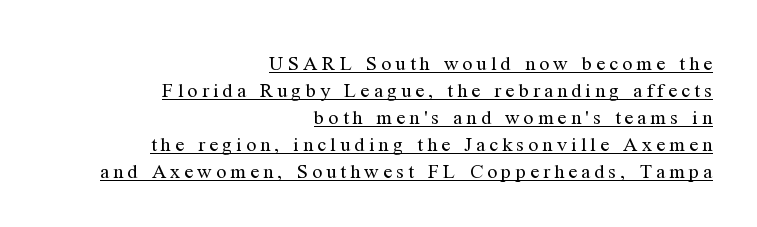
Q: Is the text bold? A: No.
Q: Is the text italic (slanted)? A: No, it is upright.
Q: Is the text underlined? A: Yes.
Q: How is the paragraph aligned? A: Right-aligned.
Q: Is the spacing between letters normal or unusually wide? A: Unusually wide.
Q: Is the spacing between lines tight, normal or loose? A: Normal.
